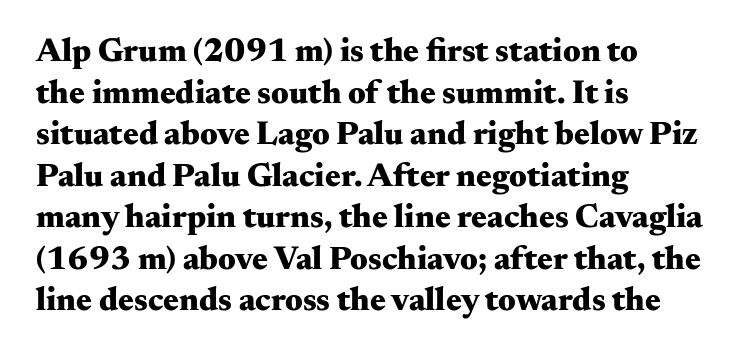
The image shows 33 px heavy, wide serif type, upright; set left-aligned, normal line spacing (1.26x), normal letter spacing, not underlined; medium stroke contrast and a small x-height.
